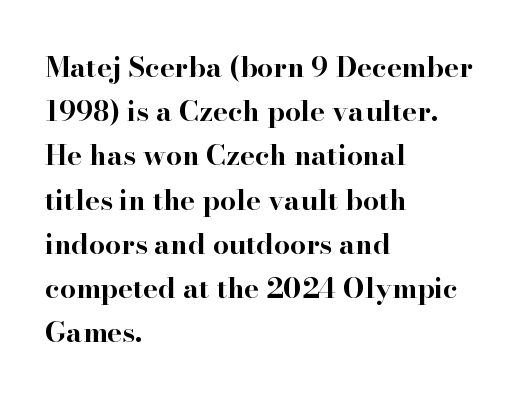
Note the varied advance widths — an 'i' is clearly narrower than an 'm'. Type style note: has serifs. Does the copy run flush right? No — it runs flush left. The type sits square on the baseline with zero lean. Underline: absent. The rows are spaced the way most documents space them.
